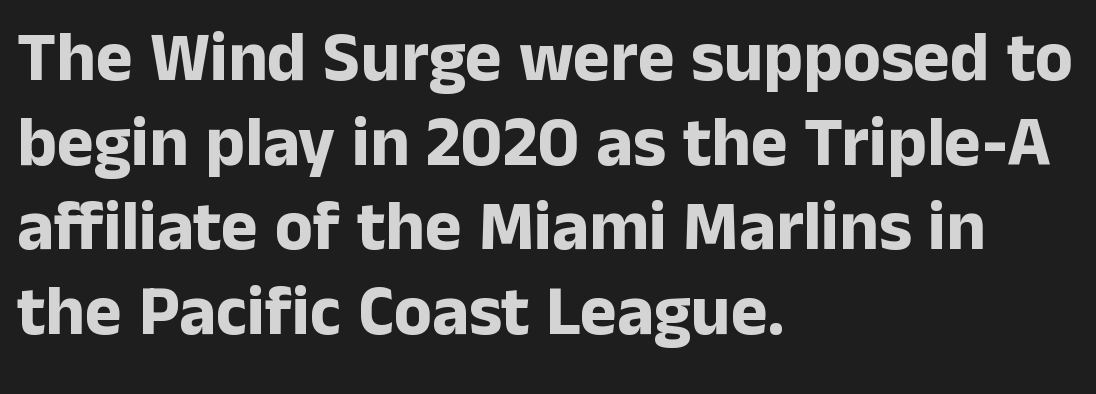
Q: Is the text bold? A: Yes.
Q: Is the text italic (slanted)? A: No, it is upright.
Q: Is the typeface a serif or a sans-serif typeface? A: Sans-serif.
Q: Is the text underlined? A: No.
Q: How is the paragraph aligned? A: Left-aligned.
Q: Is the spacing between letters normal or unusually wide? A: Normal.
Q: Width (condensed, normal, or wide)? A: Normal.
Q: Stroke contrast? A: Low.
Q: x-height? A: Medium.
Q: Monospaced? A: No.
